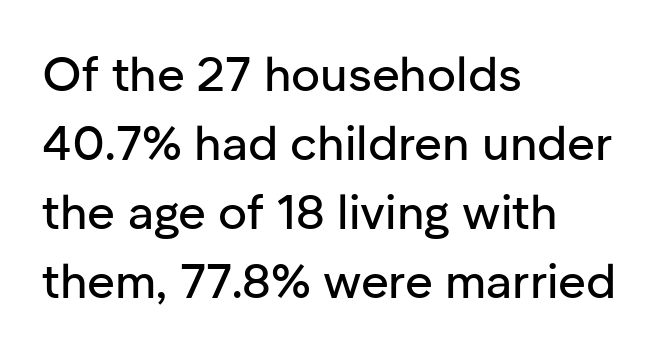
{"serif": "no", "italic": "no", "width": "normal", "stroke_contrast": "low", "x_height": "medium", "monospaced": "no", "underline": "no", "align": "left", "line_spacing": "normal", "line_spacing_ratio": 1.44, "letter_spacing": "normal", "letter_spacing_em": 0.0, "glyph_px": 48}
